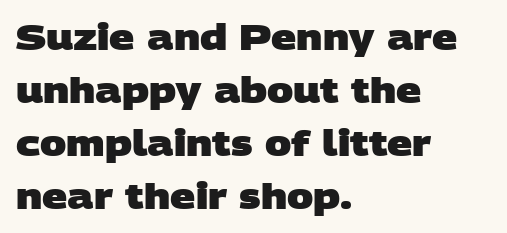
{"serif": "no", "bold": "yes", "weight": "heavy", "width": "wide", "stroke_contrast": "low", "x_height": "large", "monospaced": "no", "underline": "no", "align": "left", "line_spacing": "normal", "line_spacing_ratio": 1.51, "letter_spacing": "normal", "letter_spacing_em": 0.0, "glyph_px": 35}
